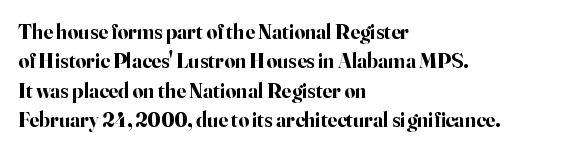
The image shows 21 px bold type, upright; set left-aligned, normal line spacing (1.4x), normal letter spacing, not underlined.
